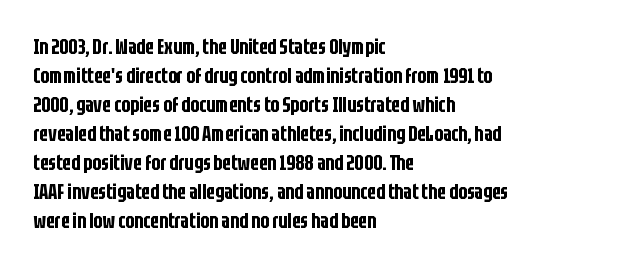
Q: Is the text italic (slanted)? A: No, it is upright.
Q: Is the text underlined? A: No.
Q: How is the paragraph aligned? A: Left-aligned.
Q: Is the spacing between letters normal or unusually wide? A: Normal.
Q: Is the spacing between lines tight, normal or loose? A: Normal.
